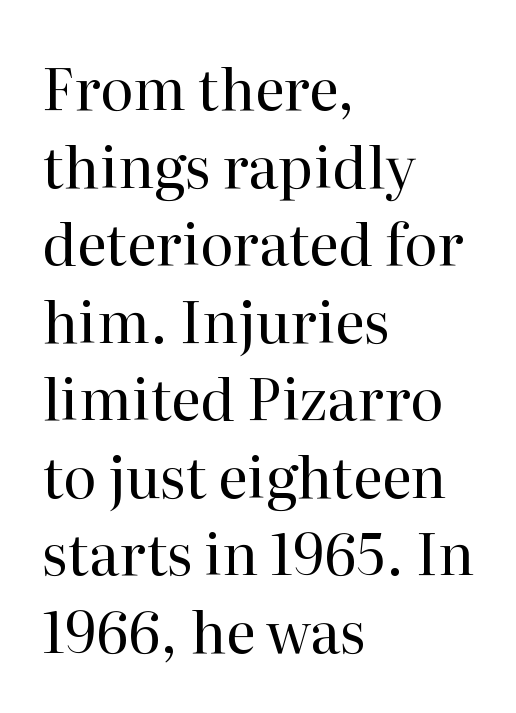
The image shows 57 px regular-weight serif type, upright; set left-aligned, normal line spacing (1.36x), normal letter spacing, not underlined; high stroke contrast and a medium x-height.
